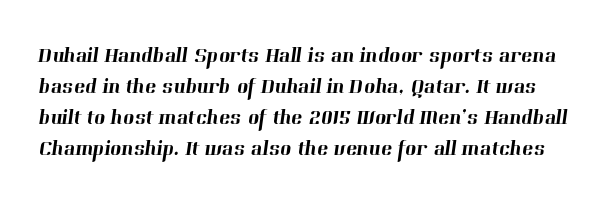
{"underline": "no", "line_spacing": "normal", "line_spacing_ratio": 1.48, "letter_spacing": "normal", "letter_spacing_em": 0.0, "glyph_px": 21}
